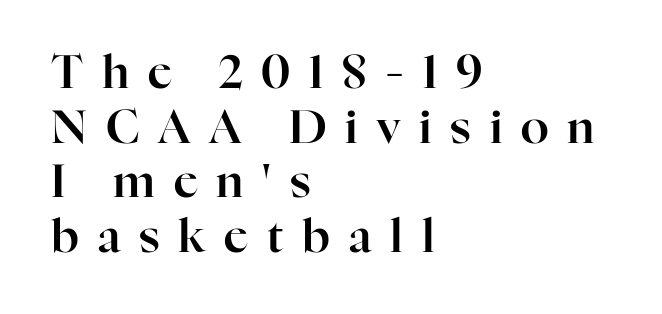
Q: Is the text italic (slanted)? A: No, it is upright.
Q: Is the typeface a serif or a sans-serif typeface? A: Serif.
Q: Is the text underlined? A: No.
Q: How is the paragraph aligned? A: Left-aligned.
Q: Is the spacing between letters normal or unusually wide? A: Unusually wide.
Q: Width (condensed, normal, or wide)? A: Normal.
Q: Stroke contrast? A: High.
Q: x-height? A: Medium.
Q: Monospaced? A: No.
